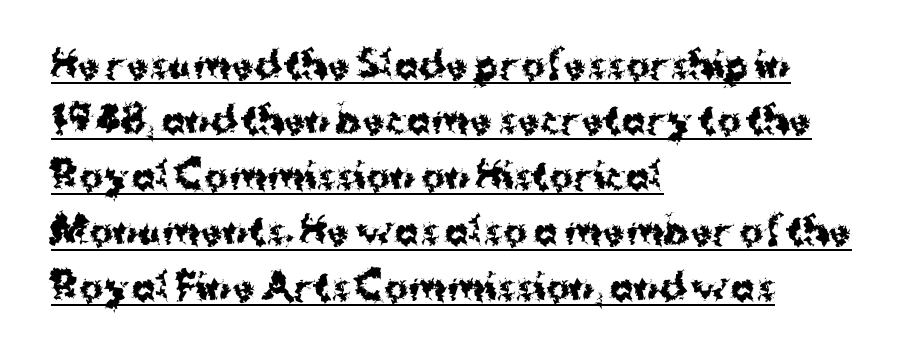
Font category for this specimen: sans-serif. Heavy-handed strokes throughout: this text is bold. There is no visible air inserted between adjacent glyphs. Looks like regular typesetting: each glyph gets only the width it needs. It's the straight-up-and-down kind of type. Casual observation: everything's shoved over to the left.
